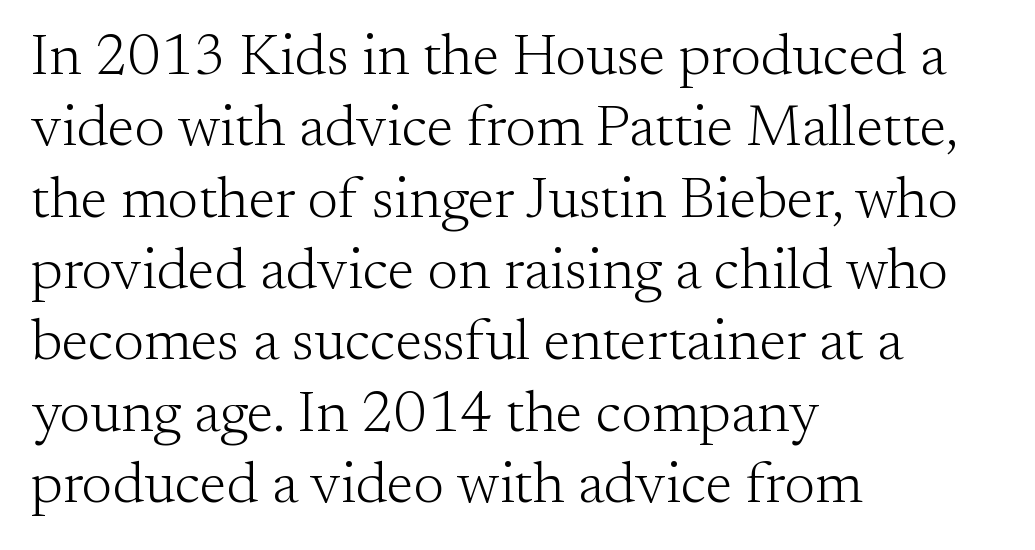
Q: Is the text bold? A: No.
Q: Is the text italic (slanted)? A: No, it is upright.
Q: Is the typeface a serif or a sans-serif typeface? A: Serif.
Q: Is the text underlined? A: No.
Q: How is the paragraph aligned? A: Left-aligned.
Q: Is the spacing between letters normal or unusually wide? A: Normal.
Q: Width (condensed, normal, or wide)? A: Normal.
Q: Stroke contrast? A: Medium.
Q: x-height? A: Small.
Q: Monospaced? A: No.
